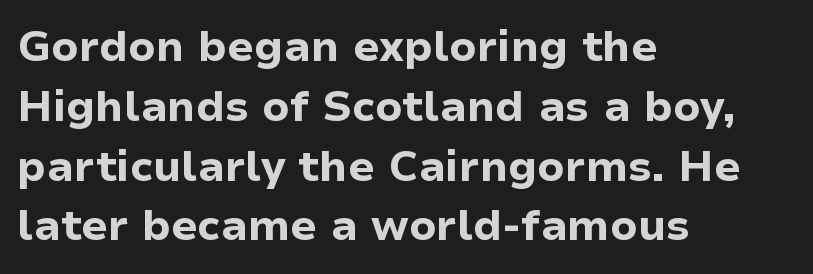
The image shows 43 px bold sans-serif type, upright; set left-aligned, normal line spacing (1.39x), normal letter spacing, not underlined; low stroke contrast and a medium x-height.
